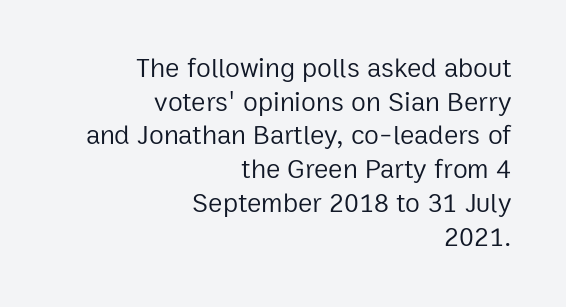
The image shows 27 px text type, upright; set right-aligned, normal line spacing (1.25x), normal letter spacing, not underlined.
